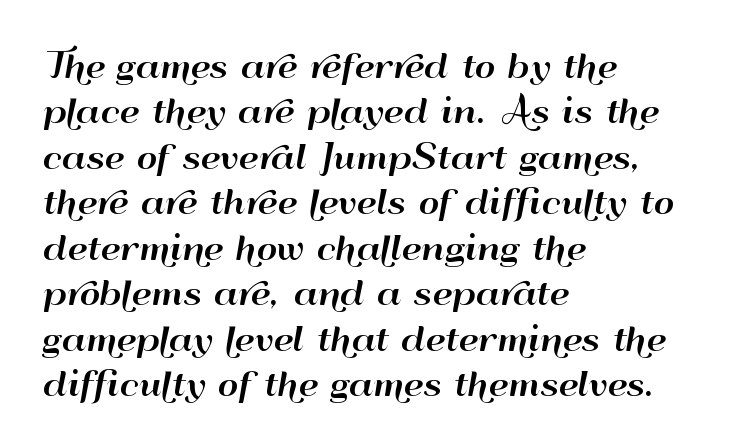
Q: Is the text italic (slanted)? A: Yes.
Q: Is the typeface a serif or a sans-serif typeface? A: Sans-serif.
Q: Is the text underlined? A: No.
Q: How is the paragraph aligned? A: Left-aligned.
Q: Is the spacing between letters normal or unusually wide? A: Normal.
Q: Is the spacing between lines tight, normal or loose? A: Normal.
Q: Width (condensed, normal, or wide)? A: Wide.
Q: Stroke contrast? A: High.
Q: x-height? A: Small.
Q: Monospaced? A: No.
